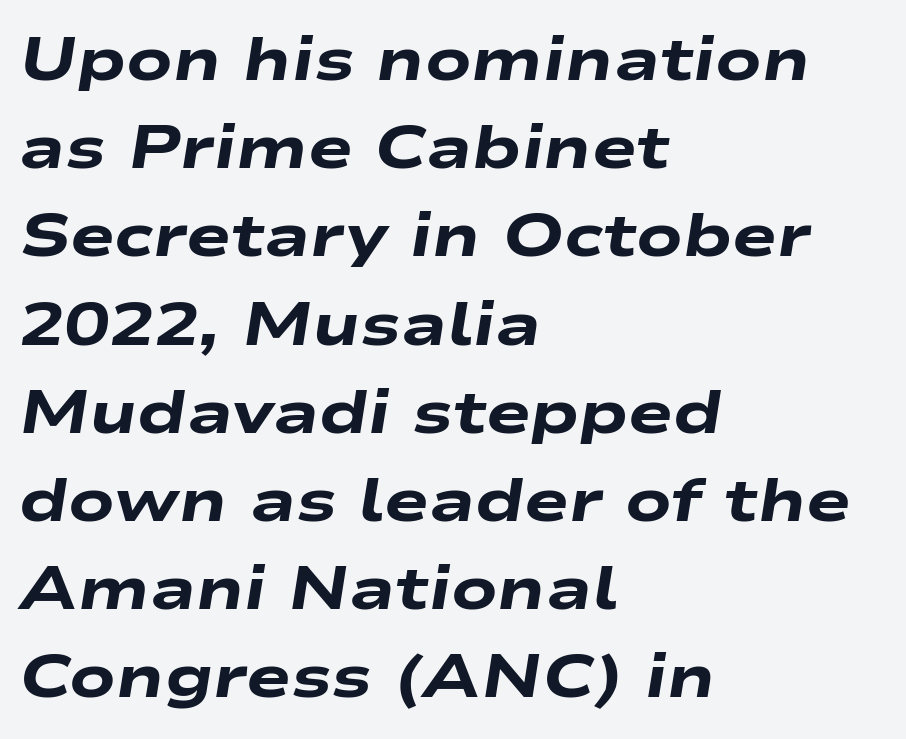
The image shows 60 px heavy, wide type, italic (leaning right); set left-aligned, normal line spacing (1.47x), normal letter spacing, not underlined; low stroke contrast and a medium x-height.
